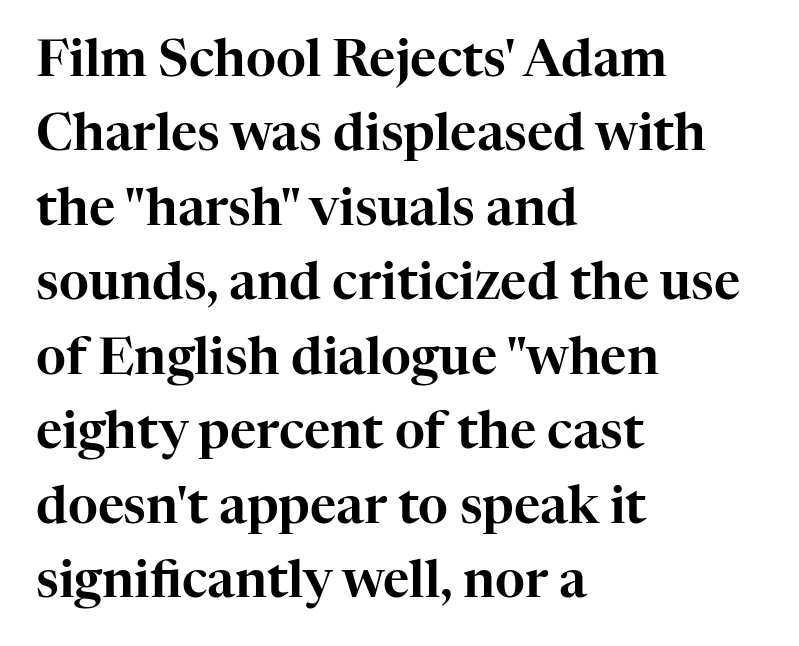
Descender tails drop into unmarked territory. Font category for this specimen: serif. Successive baselines arrive at the customary interval. The letters advance in unequal steps, a hallmark of proportional type. Typeset ragged right — the left edge is the straight one.
